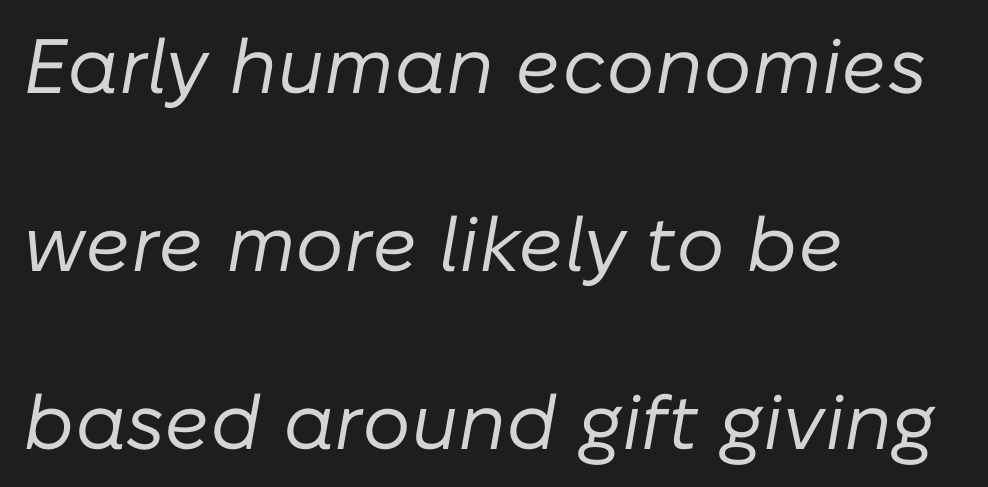
Q: Is the text bold? A: No.
Q: Is the text italic (slanted)? A: Yes, it leans right by about 10 degrees.
Q: Is the text underlined? A: No.
Q: How is the paragraph aligned? A: Left-aligned.
Q: Is the spacing between letters normal or unusually wide? A: Normal.
Q: Is the spacing between lines tight, normal or loose? A: Loose.
Q: Width (condensed, normal, or wide)? A: Normal.
Q: Stroke contrast? A: Low.
Q: x-height? A: Medium.
Q: Monospaced? A: No.
